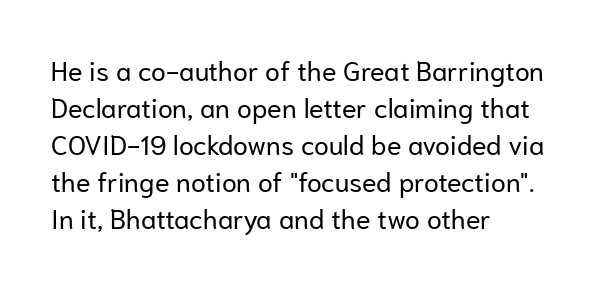
Q: Is the text bold? A: No.
Q: Is the text italic (slanted)? A: No, it is upright.
Q: Is the text underlined? A: No.
Q: How is the paragraph aligned? A: Left-aligned.
Q: Is the spacing between letters normal or unusually wide? A: Normal.
Q: Is the spacing between lines tight, normal or loose? A: Normal.
